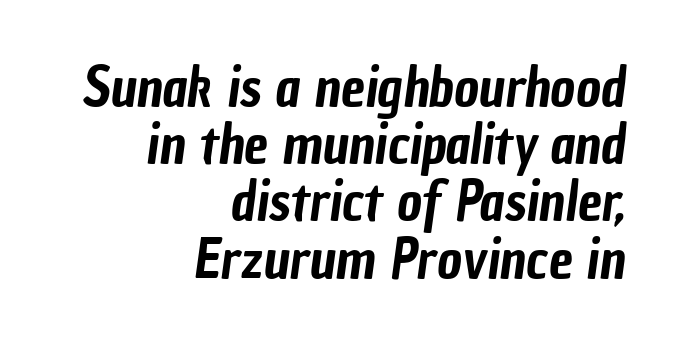
Q: Is the typeface a serif or a sans-serif typeface? A: Sans-serif.
Q: Is the text underlined? A: No.
Q: How is the paragraph aligned? A: Right-aligned.
Q: Is the spacing between letters normal or unusually wide? A: Normal.
Q: Is the spacing between lines tight, normal or loose? A: Tight.
Q: Width (condensed, normal, or wide)? A: Condensed.
Q: Stroke contrast? A: Low.
Q: x-height? A: Medium.
Q: Monospaced? A: No.
